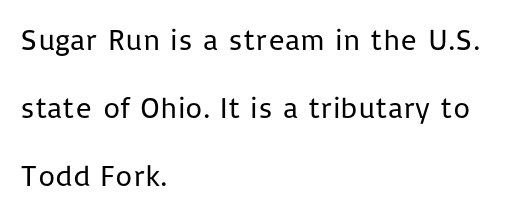
{"serif": "no", "italic": "no", "bold": "no", "weight": "regular", "width": "normal", "stroke_contrast": "low", "x_height": "medium", "monospaced": "no", "underline": "no", "align": "left", "line_spacing": "loose", "line_spacing_ratio": 2.27, "letter_spacing": "normal", "letter_spacing_em": 0.0, "glyph_px": 30}
